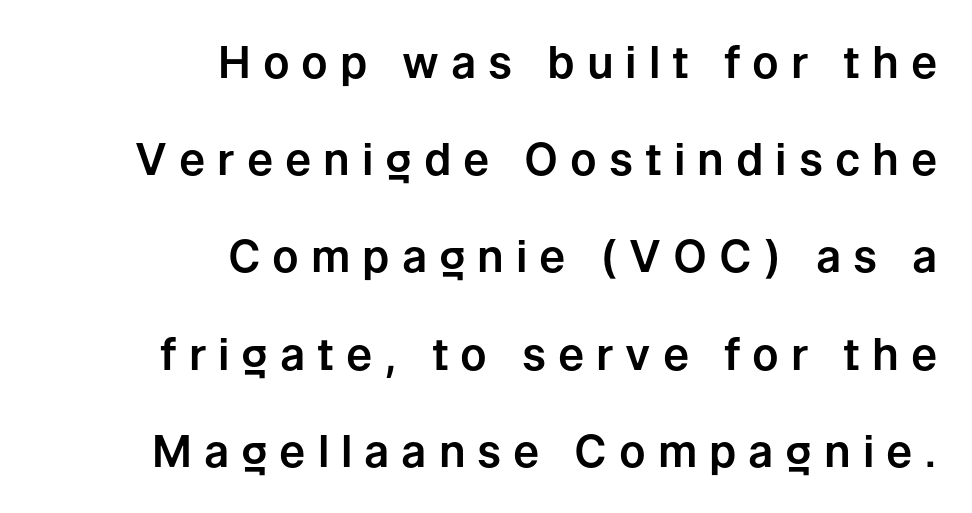
{"serif": "no", "italic": "no", "width": "normal", "stroke_contrast": "low", "x_height": "medium", "monospaced": "no", "underline": "no", "align": "right", "line_spacing": "loose", "line_spacing_ratio": 2.21, "letter_spacing": "wide", "letter_spacing_em": 0.27, "glyph_px": 44}
